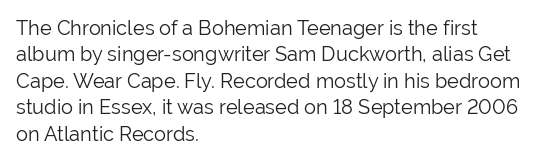
Q: Is the text bold? A: No.
Q: Is the text italic (slanted)? A: No, it is upright.
Q: Is the text underlined? A: No.
Q: How is the paragraph aligned? A: Left-aligned.
Q: Is the spacing between letters normal or unusually wide? A: Normal.
Q: Is the spacing between lines tight, normal or loose? A: Normal.
